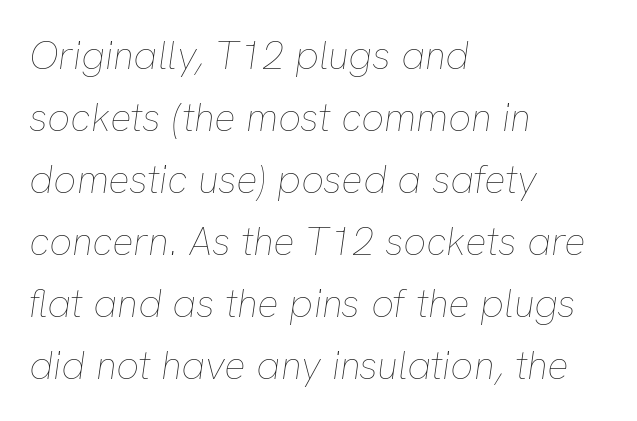
The image shows 40 px thin type, italic (leaning right); set left-aligned, normal line spacing (1.55x), normal letter spacing, not underlined; low stroke contrast and a medium x-height.
